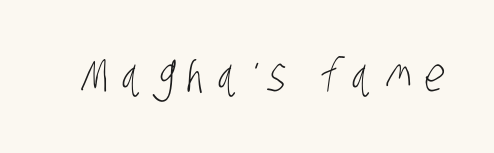
Q: Is the text bold? A: No.
Q: Is the typeface a serif or a sans-serif typeface? A: Sans-serif.
Q: Is the text underlined? A: No.
Q: Is the spacing between letters normal or unusually wide? A: Unusually wide.
Q: Width (condensed, normal, or wide)? A: Condensed.
Q: Stroke contrast? A: Low.
Q: x-height? A: Large.
Q: Monospaced? A: No.
